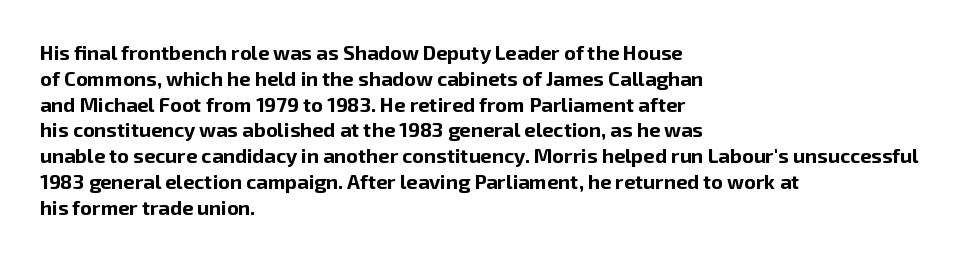
A typesetter would call this zero additional tracking. A classic flush-left, rag-right setting is used for this passage. The letters stand upright; this is a roman face. The glyphs are unaccompanied by any horizontal stroke below them. Line spacing here is normal.
